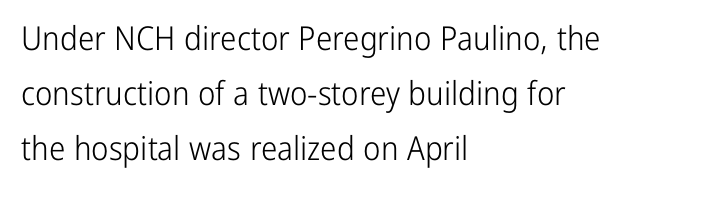
Q: Is the text bold? A: No.
Q: Is the text italic (slanted)? A: No, it is upright.
Q: Is the typeface a serif or a sans-serif typeface? A: Sans-serif.
Q: Is the text underlined? A: No.
Q: How is the paragraph aligned? A: Left-aligned.
Q: Is the spacing between letters normal or unusually wide? A: Normal.
Q: Is the spacing between lines tight, normal or loose? A: Normal.
Q: Width (condensed, normal, or wide)? A: Condensed.
Q: Stroke contrast? A: Low.
Q: x-height? A: Medium.
Q: Monospaced? A: No.
